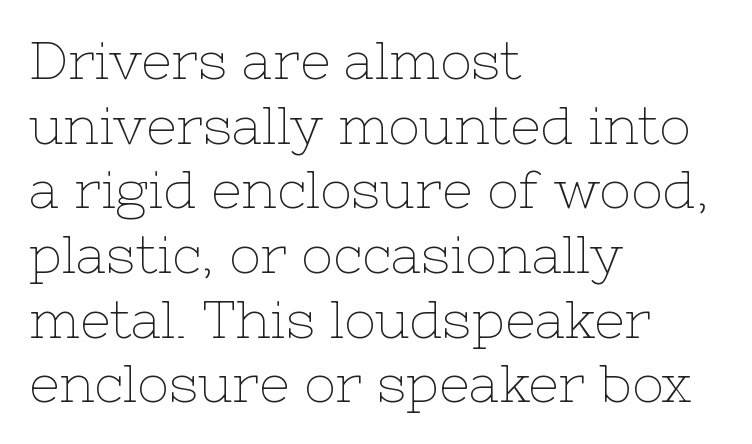
{"serif": "yes", "italic": "no", "bold": "no", "weight": "thin", "width": "normal", "stroke_contrast": "low", "x_height": "medium", "monospaced": "no", "underline": "no", "align": "left", "line_spacing_ratio": 1.22, "letter_spacing": "normal", "letter_spacing_em": 0.0, "glyph_px": 53}
